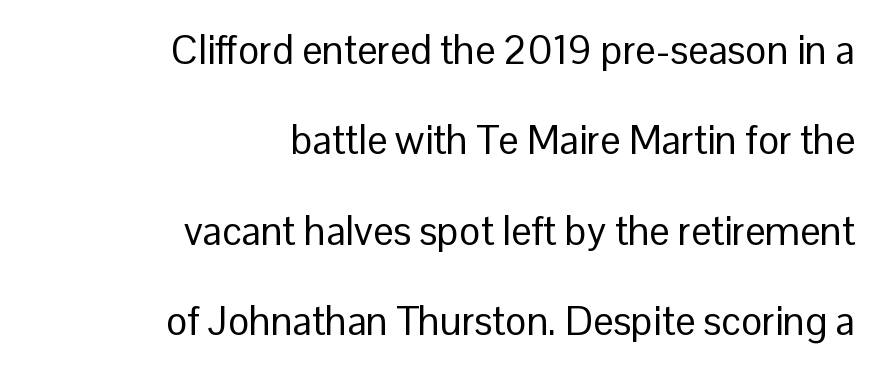
Which margin do the lines hug? The right one — the left edge is uneven. Type style note: lacks serifs. This is not heavy type; no bold has been used. Designer's note — italics off, roman on. This sample has the flowing, uneven cadence of proportional lettering. The glyphs are unaccompanied by any horizontal stroke below them.
